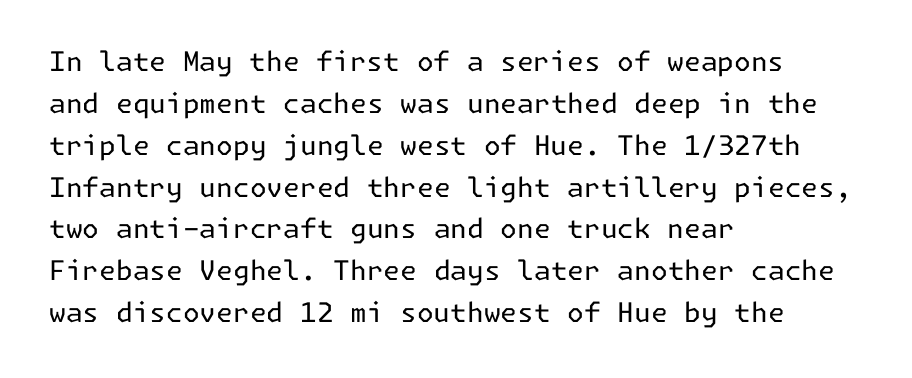
Q: Is the text bold? A: No.
Q: Is the text italic (slanted)? A: No, it is upright.
Q: Is the text underlined? A: No.
Q: How is the paragraph aligned? A: Left-aligned.
Q: Is the spacing between letters normal or unusually wide? A: Normal.
Q: Is the spacing between lines tight, normal or loose? A: Normal.
